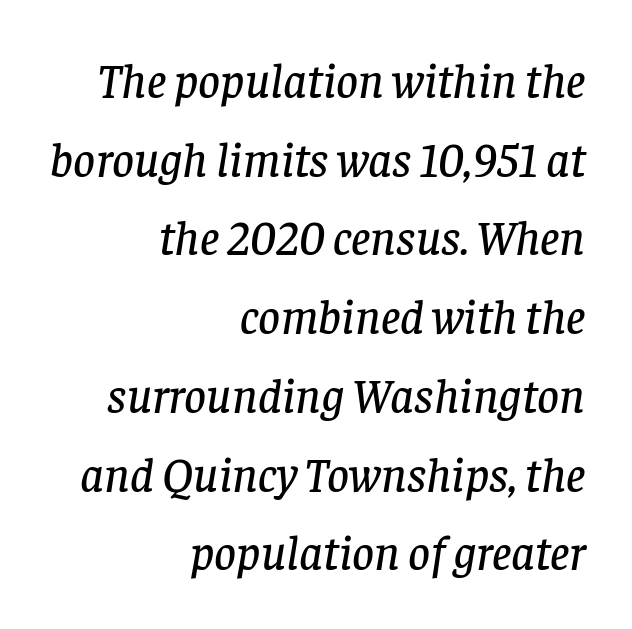
The ragged edge is on the left, which tells us the setting is flush right. Rows of type keep a routine distance in the vertical direction. Little horizontal feet cap the strokes, marking this as serif type. A clean baseline with only descenders dipping below it. Slant detected: the letters are inclined.
